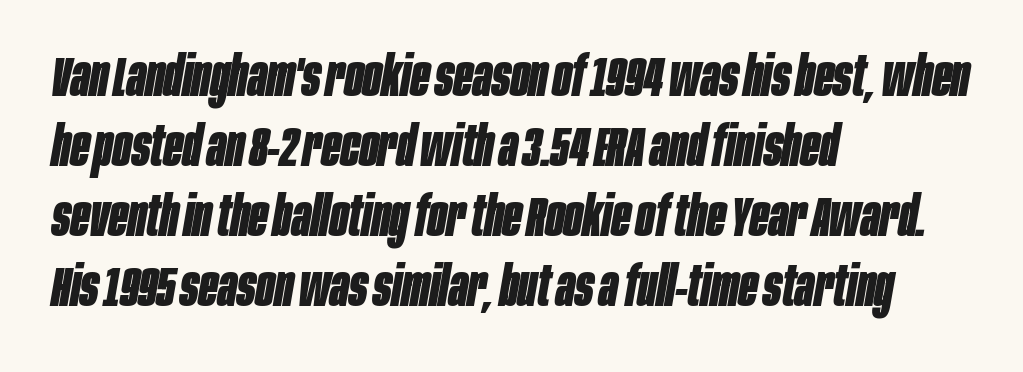
The image shows 55 px bold, condensed type, italic (leaning right); set left-aligned, normal line spacing (1.27x), normal letter spacing, not underlined; low stroke contrast and a large x-height.
